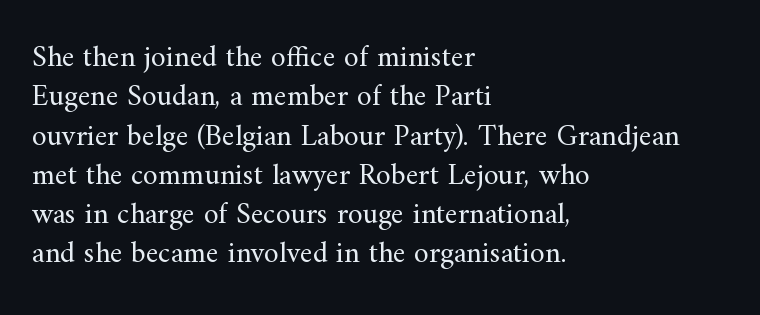
How are the letters spaced? Ordinarily, with no added tracking. Think standard paragraph weight, or any step lighter than that. A serif font was chosen for this passage. Leftover space on each line is placed entirely after the last word.
